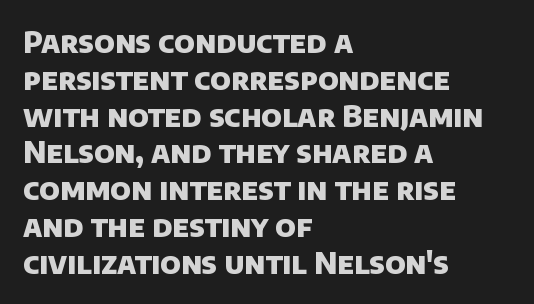
The image shows 29 px heavy sans-serif type; set left-aligned, normal line spacing (1.27x), normal letter spacing, not underlined; low stroke contrast and a large x-height.
